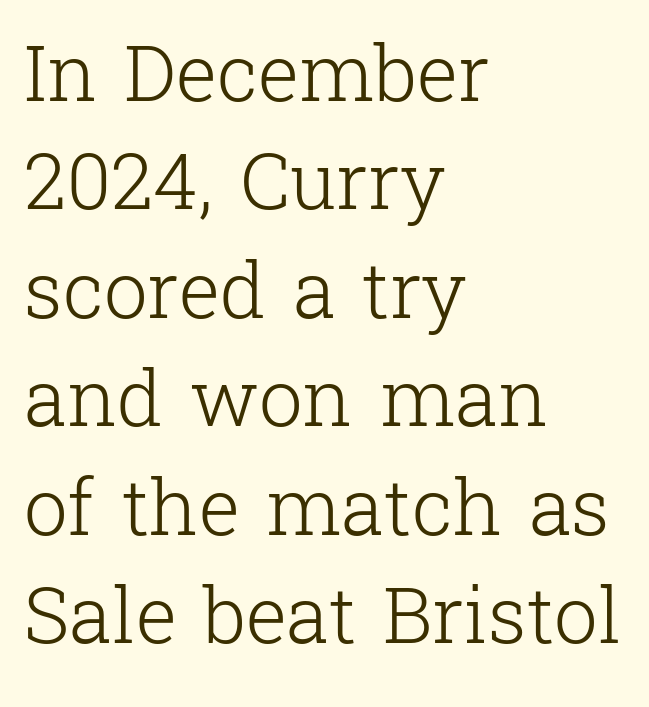
The image shows 78 px light serif type, upright; set left-aligned, normal line spacing (1.39x), normal letter spacing, not underlined; low stroke contrast and a medium x-height.
